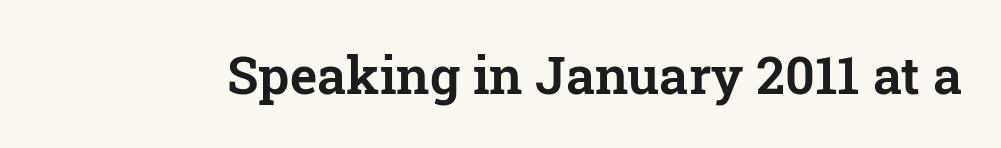
{"serif": "yes", "italic": "no", "width": "normal", "stroke_contrast": "low", "x_height": "medium", "monospaced": "no", "underline": "no", "letter_spacing": "normal", "letter_spacing_em": 0.0, "glyph_px": 52}
